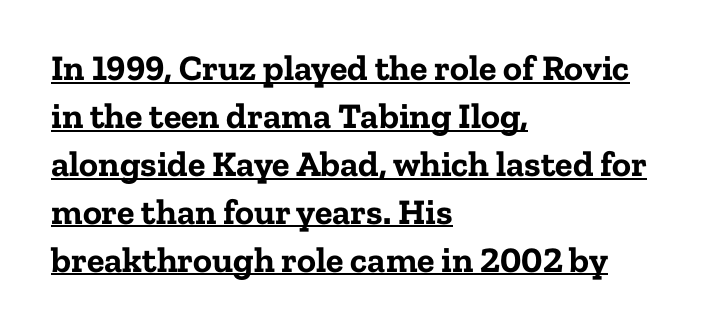
The image shows 36 px bold serif type, upright; set left-aligned, normal line spacing (1.33x), normal letter spacing, underlined; low stroke contrast and a medium x-height.
